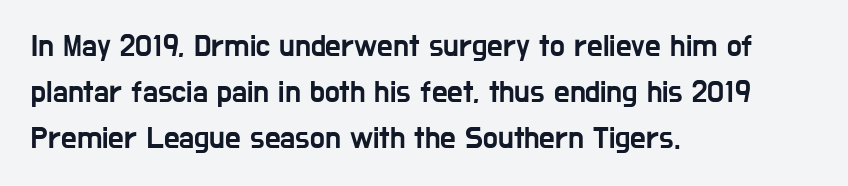
{"serif": "no", "italic": "no", "width": "condensed", "stroke_contrast": "low", "x_height": "medium", "monospaced": "no", "underline": "no", "align": "left", "line_spacing": "normal", "line_spacing_ratio": 1.48, "letter_spacing": "normal", "letter_spacing_em": 0.0, "glyph_px": 31}
